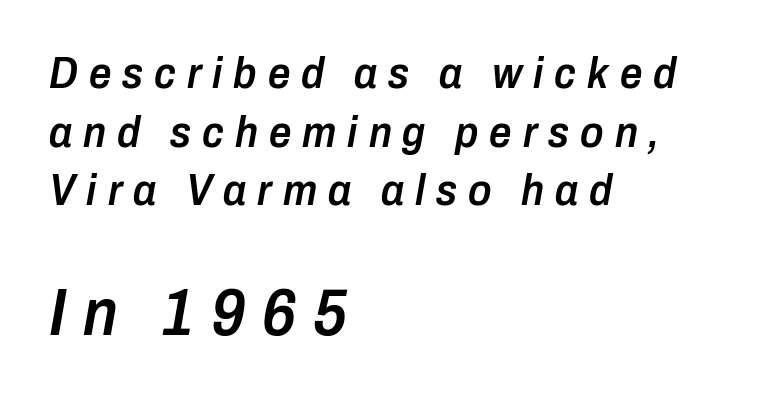
The words here are not underlined. Here the second block reads like a headline and the first like body copy. The font is running at a semibold setting, under full bold. There is plenty of visible air inserted between adjacent glyphs.
